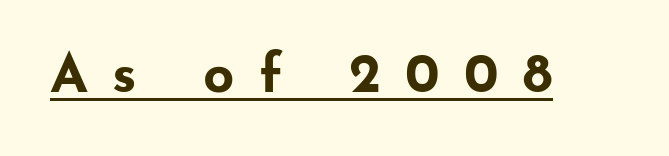
{"serif": "no", "italic": "no", "bold": "yes", "weight": "bold", "width": "wide", "stroke_contrast": "low", "x_height": "small", "monospaced": "no", "underline": "yes", "letter_spacing": "wide", "letter_spacing_em": 0.44, "glyph_px": 55}
